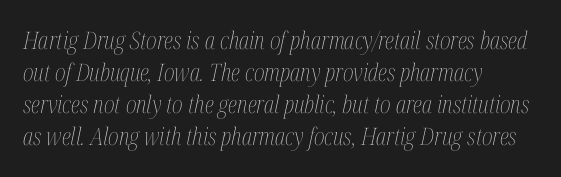
Q: Is the text bold? A: No.
Q: Is the text italic (slanted)? A: Yes, it leans right by about 12 degrees.
Q: Is the text underlined? A: No.
Q: How is the paragraph aligned? A: Left-aligned.
Q: Is the spacing between letters normal or unusually wide? A: Normal.
Q: Is the spacing between lines tight, normal or loose? A: Normal.
